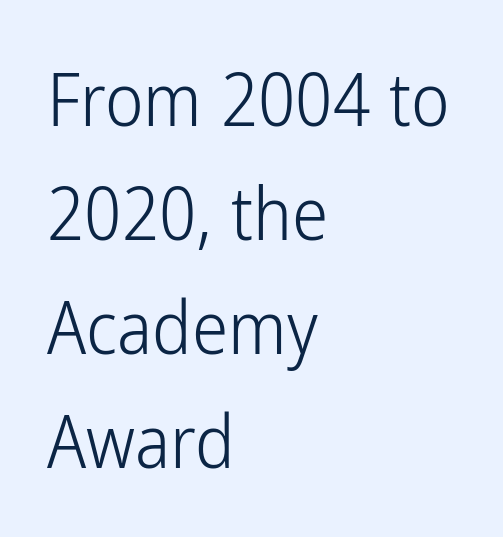
The image shows 73 px light, condensed sans-serif type, upright; set left-aligned, normal line spacing (1.56x), normal letter spacing, not underlined; low stroke contrast and a medium x-height.
